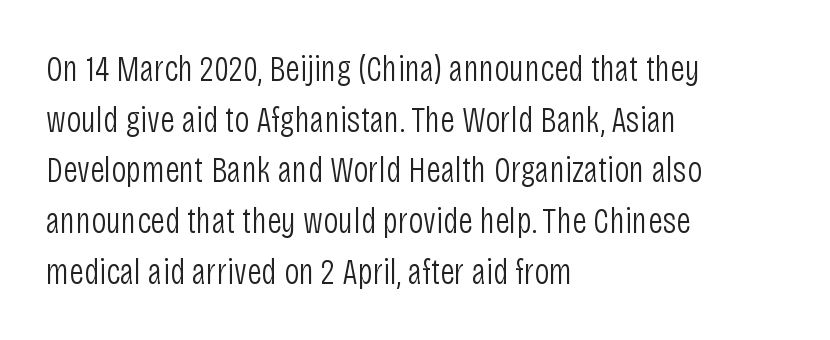
{"serif": "no", "italic": "no", "bold": "no", "weight": "light", "width": "condensed", "stroke_contrast": "low", "x_height": "large", "monospaced": "no", "underline": "no", "align": "left", "line_spacing": "normal", "line_spacing_ratio": 1.37, "letter_spacing": "normal", "letter_spacing_em": 0.0, "glyph_px": 37}
